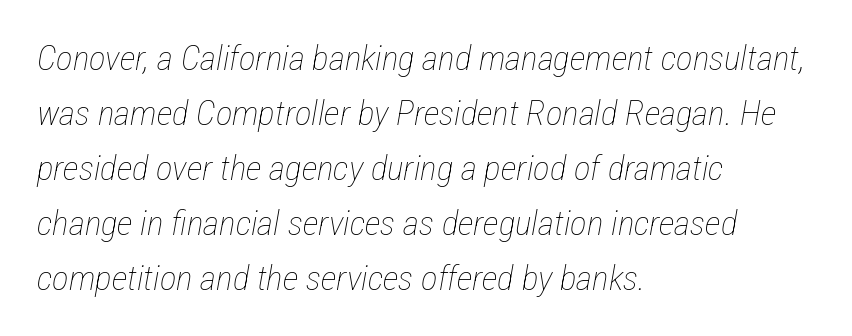
Q: Is the text bold? A: No.
Q: Is the text italic (slanted)? A: Yes, it leans right by about 12 degrees.
Q: Is the text underlined? A: No.
Q: How is the paragraph aligned? A: Left-aligned.
Q: Is the spacing between letters normal or unusually wide? A: Normal.
Q: Is the spacing between lines tight, normal or loose? A: Normal.
Q: Width (condensed, normal, or wide)? A: Condensed.
Q: Stroke contrast? A: Low.
Q: x-height? A: Medium.
Q: Monospaced? A: No.
